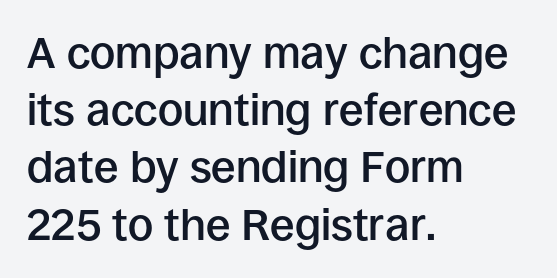
The image shows 44 px semibold sans-serif type, upright; set left-aligned, normal line spacing (1.3x), normal letter spacing, not underlined; low stroke contrast and a large x-height.
